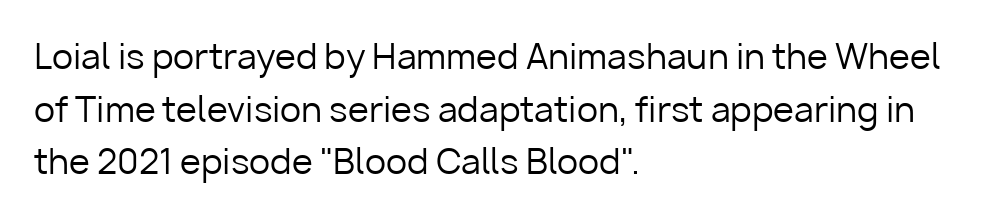
{"serif": "no", "italic": "no", "bold": "no", "weight": "regular", "width": "normal", "stroke_contrast": "low", "x_height": "medium", "monospaced": "no", "underline": "no", "align": "left", "line_spacing": "normal", "line_spacing_ratio": 1.55, "letter_spacing": "normal", "letter_spacing_em": 0.0, "glyph_px": 34}
